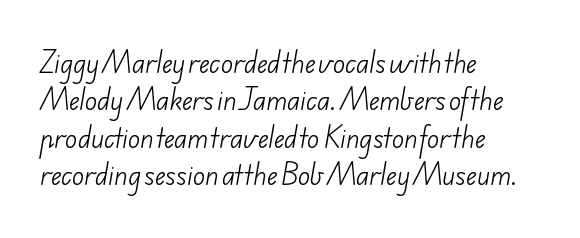
Q: Is the text bold? A: No.
Q: Is the text underlined? A: No.
Q: How is the paragraph aligned? A: Left-aligned.
Q: Is the spacing between letters normal or unusually wide? A: Normal.
Q: Is the spacing between lines tight, normal or loose? A: Normal.
